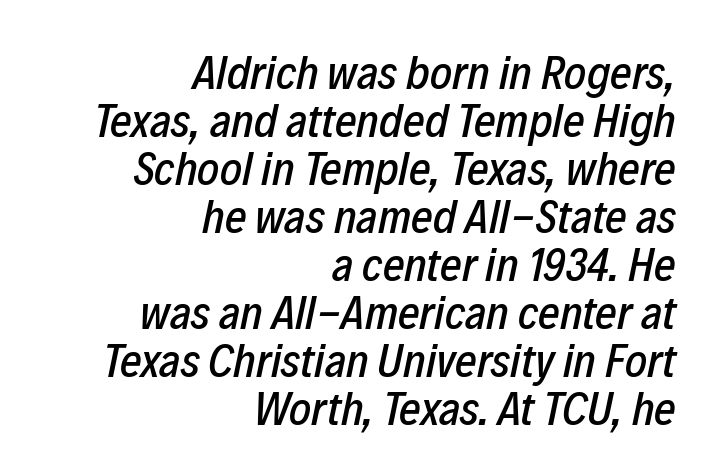
{"italic": "yes", "lean": "right", "slant_degrees": 12, "width": "condensed", "stroke_contrast": "low", "x_height": "medium", "monospaced": "no", "underline": "no", "align": "right", "line_spacing": "tight", "line_spacing_ratio": 1.02, "letter_spacing": "normal", "letter_spacing_em": 0.0, "glyph_px": 47}
